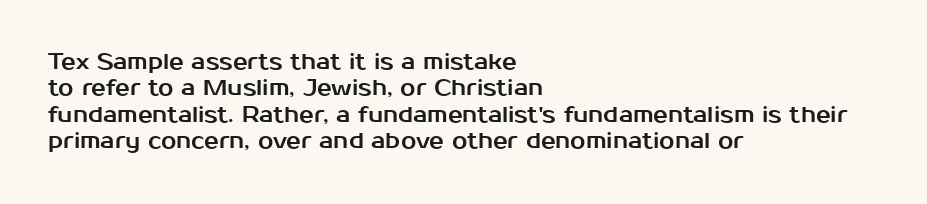
Q: Is the text italic (slanted)? A: No, it is upright.
Q: Is the text underlined? A: No.
Q: How is the paragraph aligned? A: Left-aligned.
Q: Is the spacing between letters normal or unusually wide? A: Normal.
